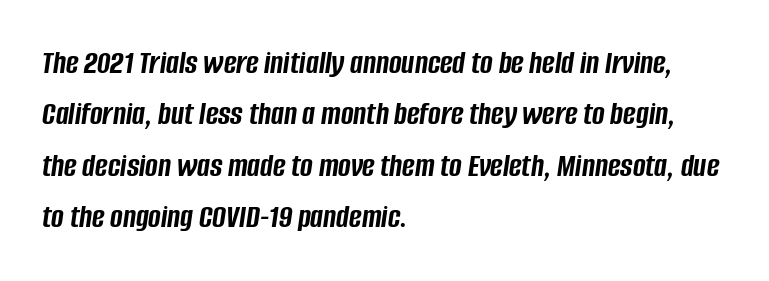
Q: Is the text bold? A: Yes.
Q: Is the text italic (slanted)? A: Yes, it leans right by about 8 degrees.
Q: Is the text underlined? A: No.
Q: How is the paragraph aligned? A: Left-aligned.
Q: Is the spacing between letters normal or unusually wide? A: Normal.
Q: Is the spacing between lines tight, normal or loose? A: Normal.
Q: Width (condensed, normal, or wide)? A: Condensed.
Q: Stroke contrast? A: Low.
Q: x-height? A: Large.
Q: Monospaced? A: No.
